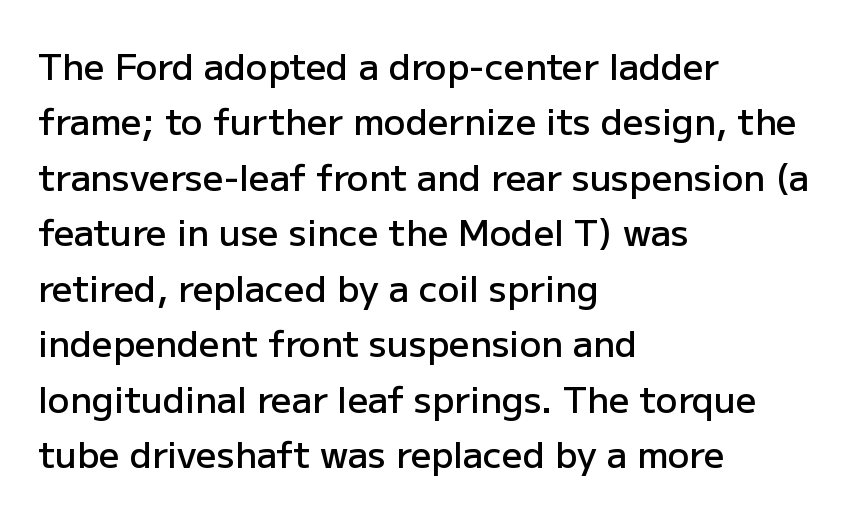
{"serif": "no", "italic": "no", "bold": "semi", "weight": "semibold", "width": "normal", "stroke_contrast": "low", "x_height": "medium", "monospaced": "no", "underline": "no", "align": "left", "line_spacing": "normal", "line_spacing_ratio": 1.54, "letter_spacing": "normal", "letter_spacing_em": 0.0, "glyph_px": 36}
